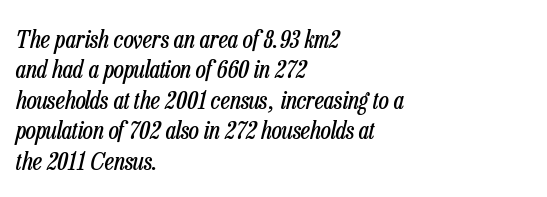
The typesetter chose a ragged-right arrangement here. A bare baseline throughout the passage. The glyphs look as if they've been sheared to an angle. Is the type heavy? It reads as light-to-regular instead.
